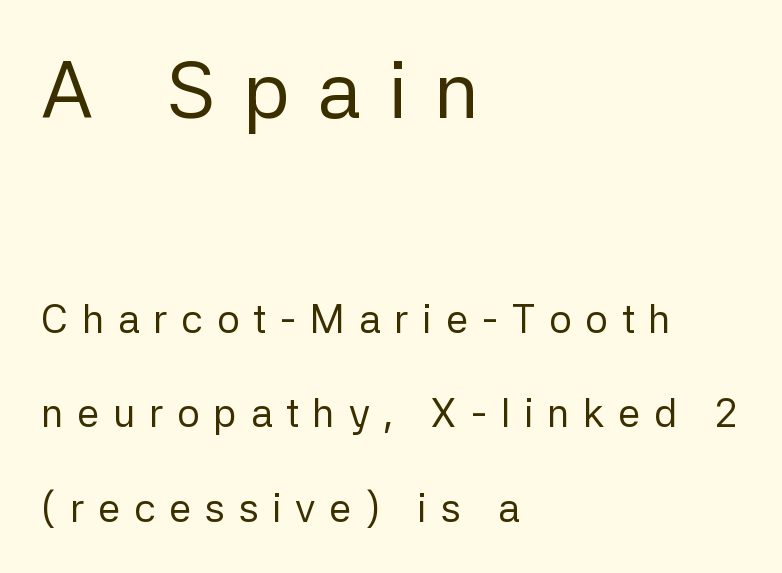
The image shows 80 px regular-weight sans-serif type, upright; set left-aligned, loose line spacing (2.36x), unusually wide letter spacing (+0.34 em), not underlined; the first (top) block is 2.0x larger; low stroke contrast and a medium x-height.
